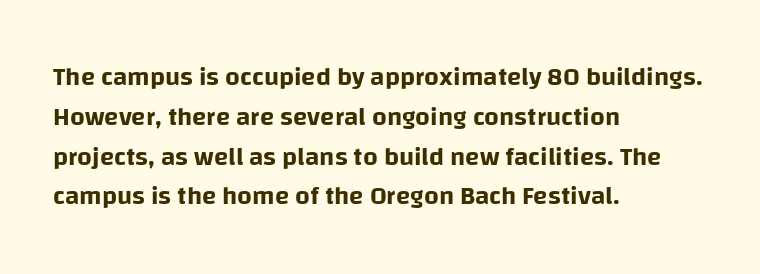
How would I describe the line gaps? Plain and ordinary. Does extra space separate the letters? No, they use regular spacing. These lines stack with their left ends in a neat column. Underlining? Definitely not there. Quick note: not italic, upright.
